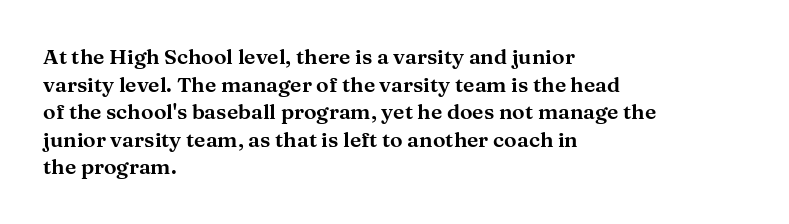
The image shows 21 px text type, upright; set left-aligned, normal line spacing (1.31x), normal letter spacing, not underlined.
